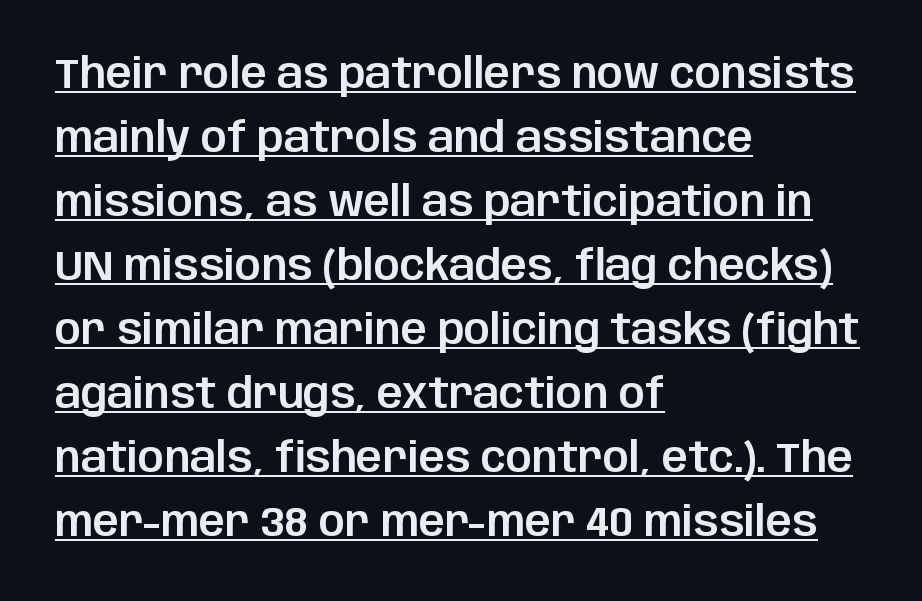
The image shows 41 px sans-serif type, upright; set left-aligned, normal line spacing (1.56x), normal letter spacing, underlined; low stroke contrast and a large x-height.
